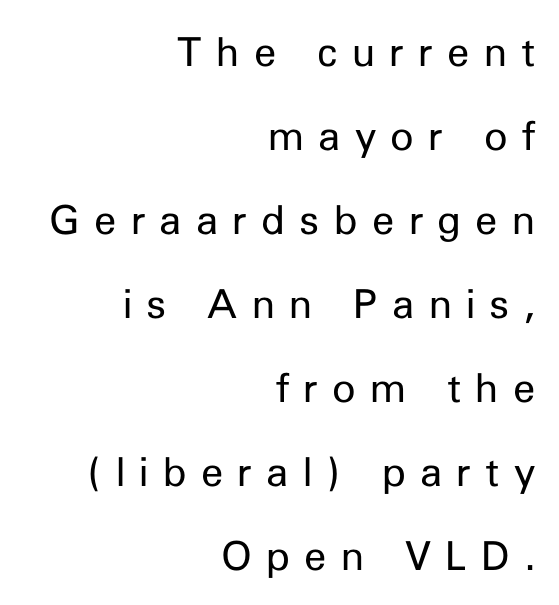
Stems and bowls with no extra thickness — not bold. The glyphs are unaccompanied by any horizontal stroke below them. A roman cut, with each character standing at attention. The block of text is sparse from top to bottom, with ample space between rows.
